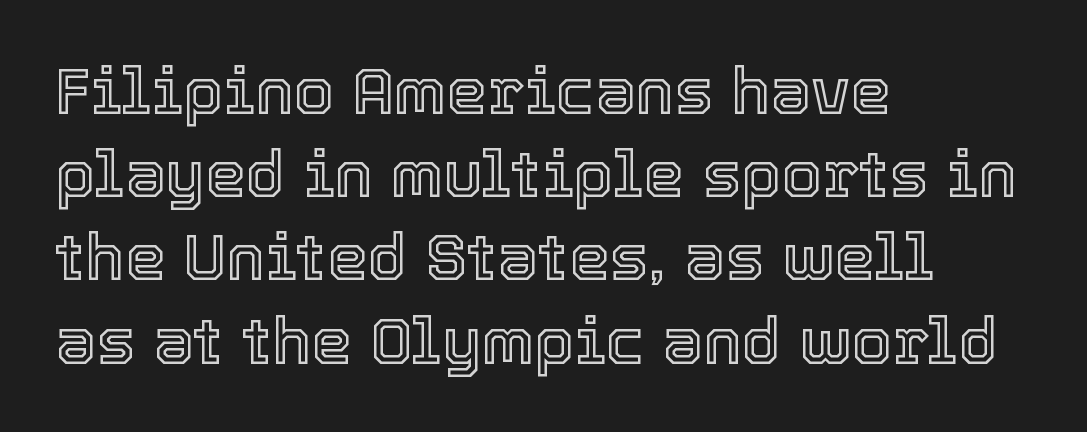
Q: Is the text italic (slanted)? A: No, it is upright.
Q: Is the text underlined? A: No.
Q: How is the paragraph aligned? A: Left-aligned.
Q: Is the spacing between letters normal or unusually wide? A: Normal.
Q: Is the spacing between lines tight, normal or loose? A: Normal.
Q: Width (condensed, normal, or wide)? A: Normal.
Q: x-height? A: Medium.
Q: Monospaced? A: No.
